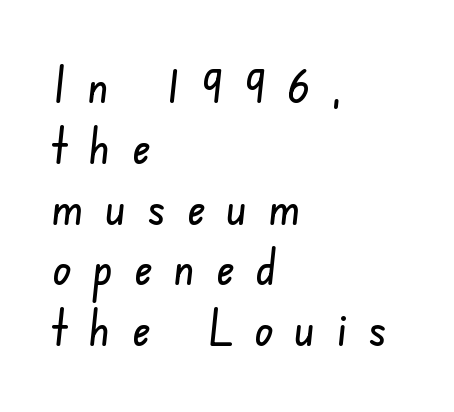
The paragraph has a hard left edge and a soft right edge. Each row of text sits above clean, open space. Substantial extra tracking has been applied to these lines. Note the varied advance widths — an 'i' is clearly narrower than an 'm'. The typeface chosen for these lines omits serifs.
